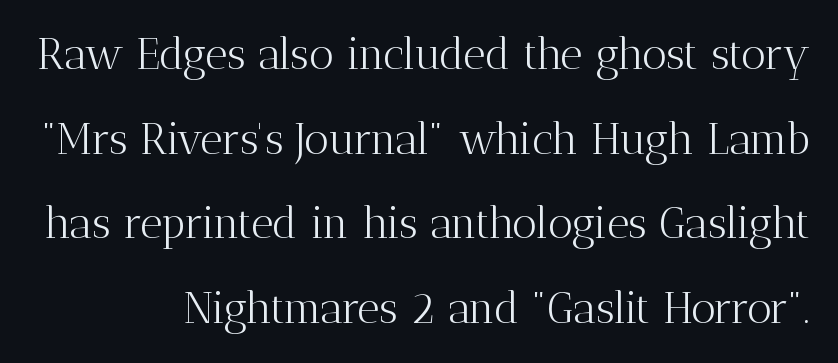
The image shows 43 px light serif type, upright; set loose line spacing (1.97x), normal letter spacing, not underlined; medium stroke contrast and a medium x-height.
